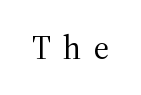
Q: Is the text bold? A: No.
Q: Is the text italic (slanted)? A: No, it is upright.
Q: Is the typeface a serif or a sans-serif typeface? A: Serif.
Q: Is the text underlined? A: No.
Q: Is the spacing between letters normal or unusually wide? A: Unusually wide.
Q: Width (condensed, normal, or wide)? A: Normal.
Q: Stroke contrast? A: Medium.
Q: x-height? A: Medium.
Q: Monospaced? A: No.
